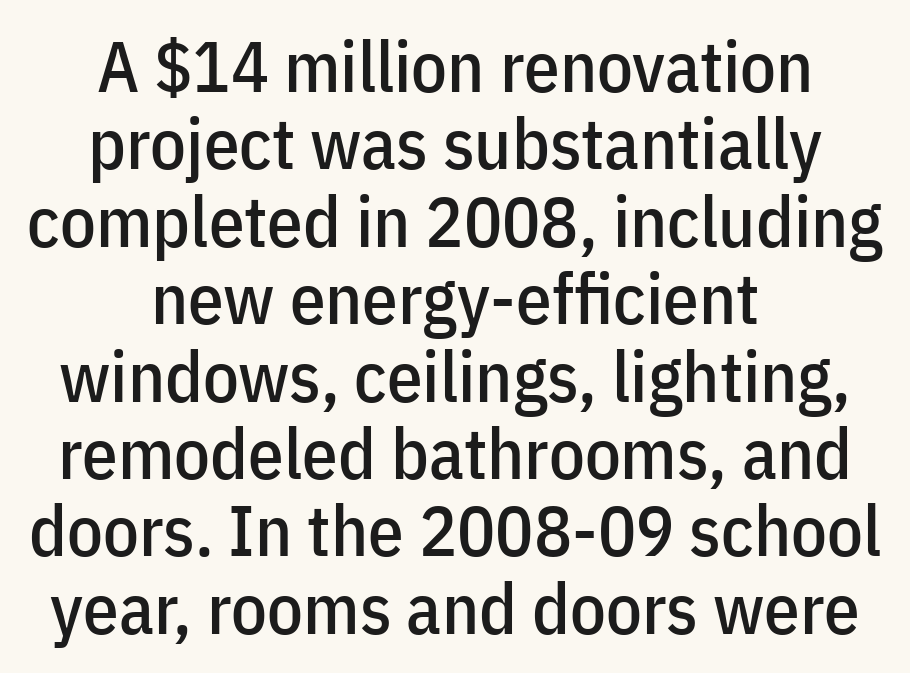
Q: Is the text italic (slanted)? A: No, it is upright.
Q: Is the typeface a serif or a sans-serif typeface? A: Sans-serif.
Q: Is the text underlined? A: No.
Q: How is the paragraph aligned? A: Centered.
Q: Is the spacing between letters normal or unusually wide? A: Normal.
Q: Is the spacing between lines tight, normal or loose? A: Tight.
Q: Width (condensed, normal, or wide)? A: Condensed.
Q: Stroke contrast? A: Low.
Q: x-height? A: Medium.
Q: Monospaced? A: No.
